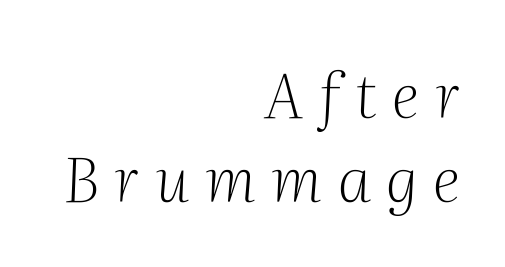
Q: Is the text bold? A: No.
Q: Is the text italic (slanted)? A: Yes, it leans right by about 2 degrees.
Q: Is the typeface a serif or a sans-serif typeface? A: Serif.
Q: Is the text underlined? A: No.
Q: How is the paragraph aligned? A: Right-aligned.
Q: Is the spacing between letters normal or unusually wide? A: Unusually wide.
Q: Is the spacing between lines tight, normal or loose? A: Normal.
Q: Width (condensed, normal, or wide)? A: Normal.
Q: Stroke contrast? A: Medium.
Q: x-height? A: Medium.
Q: Monospaced? A: No.
